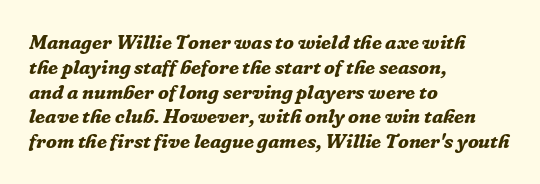
You'd pick this weight for a headline — it's a proper bold. Quick note: underline off. Rendered with sloped, italic letterforms. The paragraph shown leans on its left margin. Observe the ordinary spacing: letters are neighbours, not strangers.
